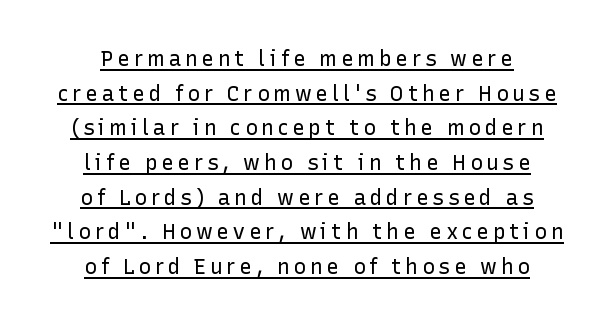
Q: Is the text bold? A: No.
Q: Is the text italic (slanted)? A: No, it is upright.
Q: Is the text underlined? A: Yes.
Q: Is the spacing between lines tight, normal or loose? A: Normal.
